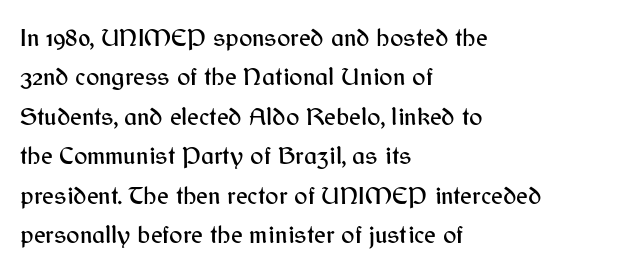
The setting favours the left margin, as ordinary paragraphs usually do. Is there any slant? The stems are plumb. A bare baseline throughout the passage. The letterforms sit shoulder to shoulder at normal distance. These lines sit exactly where default settings would place them.
